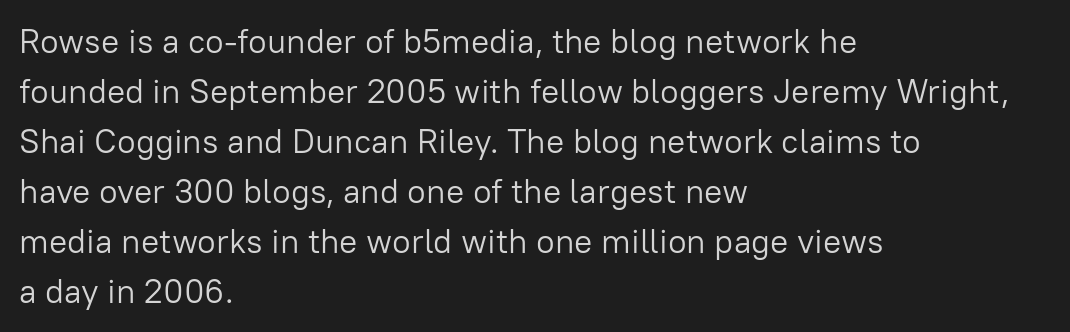
{"serif": "no", "italic": "no", "bold": "no", "weight": "light", "width": "normal", "stroke_contrast": "low", "x_height": "medium", "monospaced": "no", "underline": "no", "align": "left", "line_spacing": "normal", "line_spacing_ratio": 1.47, "letter_spacing": "normal", "letter_spacing_em": 0.0, "glyph_px": 34}
